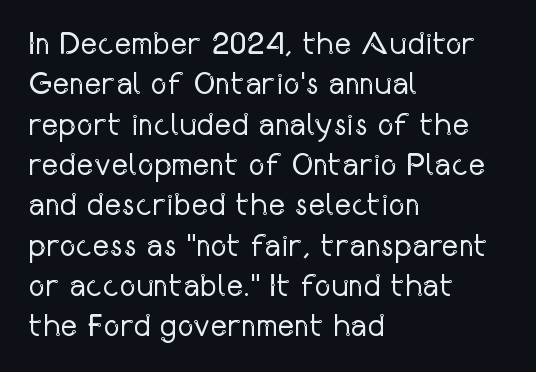
Q: Is the text bold? A: No.
Q: Is the text italic (slanted)? A: No, it is upright.
Q: Is the typeface a serif or a sans-serif typeface? A: Sans-serif.
Q: Is the text underlined? A: No.
Q: How is the paragraph aligned? A: Left-aligned.
Q: Is the spacing between letters normal or unusually wide? A: Normal.
Q: Is the spacing between lines tight, normal or loose? A: Normal.
Q: Width (condensed, normal, or wide)? A: Condensed.
Q: Stroke contrast? A: Low.
Q: x-height? A: Medium.
Q: Monospaced? A: No.
